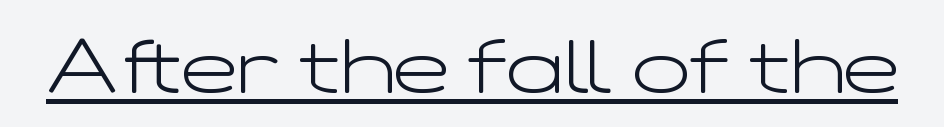
Q: Is the text bold? A: No.
Q: Is the text italic (slanted)? A: No, it is upright.
Q: Is the typeface a serif or a sans-serif typeface? A: Sans-serif.
Q: Is the text underlined? A: Yes.
Q: Is the spacing between letters normal or unusually wide? A: Normal.
Q: Width (condensed, normal, or wide)? A: Wide.
Q: Stroke contrast? A: Low.
Q: x-height? A: Medium.
Q: Monospaced? A: No.
